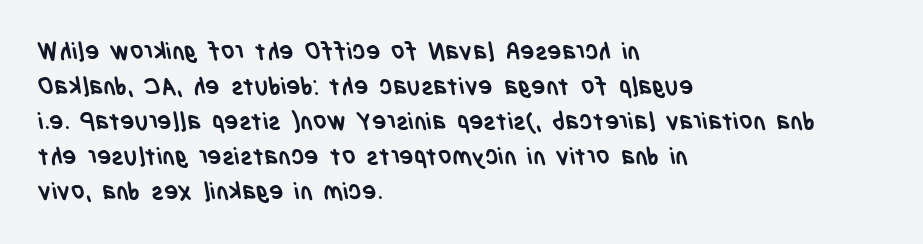
{"bold": "yes", "underline": "no", "align": "left", "line_spacing": "normal", "line_spacing_ratio": 1.46, "letter_spacing": "normal", "letter_spacing_em": 0.0, "glyph_px": 24}
